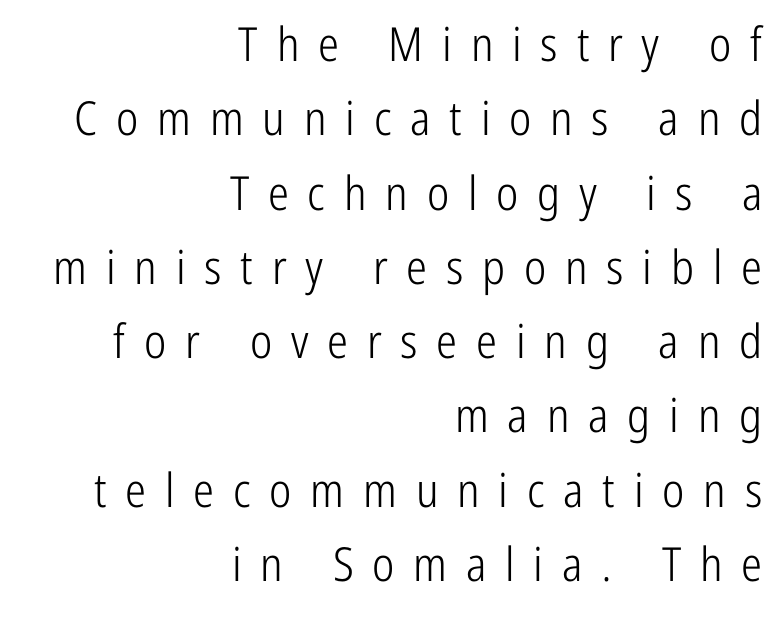
Q: Is the text bold? A: No.
Q: Is the text italic (slanted)? A: No, it is upright.
Q: Is the typeface a serif or a sans-serif typeface? A: Sans-serif.
Q: Is the text underlined? A: No.
Q: How is the paragraph aligned? A: Right-aligned.
Q: Is the spacing between letters normal or unusually wide? A: Unusually wide.
Q: Is the spacing between lines tight, normal or loose? A: Normal.
Q: Width (condensed, normal, or wide)? A: Condensed.
Q: Stroke contrast? A: Low.
Q: x-height? A: Medium.
Q: Monospaced? A: No.
